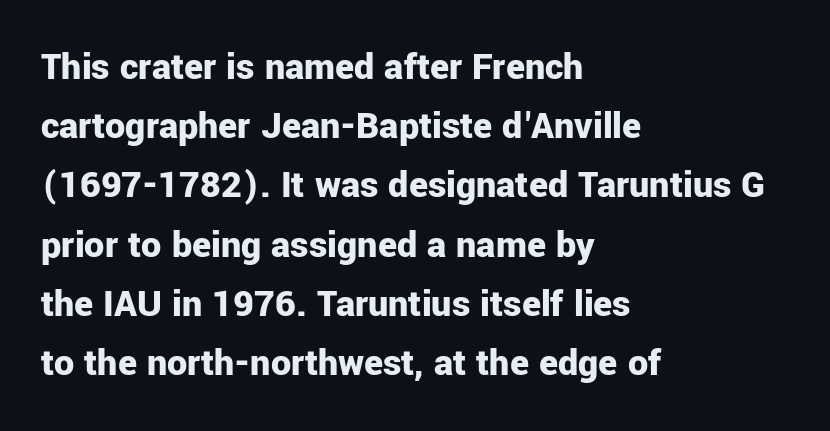
Spacing verdict: proportional, widths tailored to each character. Whoever set this chose a conventional vertical rhythm. Posture: vertical. Characters follow at the spacing the type designer built in. The space directly below the letters is spotless. If you drew a ruler down the left edge, every line would touch it.
